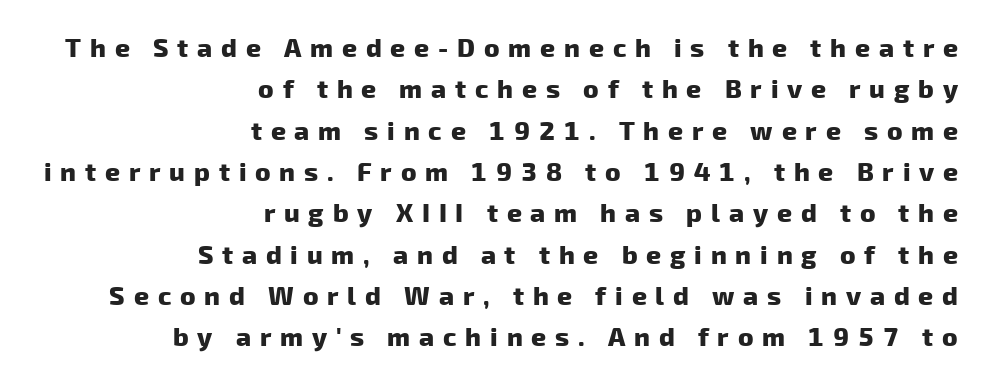
Q: Is the text bold? A: Yes.
Q: Is the text underlined? A: No.
Q: How is the paragraph aligned? A: Right-aligned.
Q: Is the spacing between letters normal or unusually wide? A: Unusually wide.
Q: Is the spacing between lines tight, normal or loose? A: Normal.
